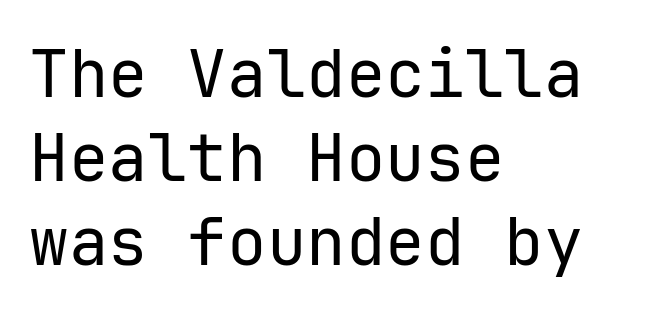
{"serif": "no", "italic": "no", "bold": "no", "weight": "regular", "width": "normal", "stroke_contrast": "low", "x_height": "medium", "underline": "no", "align": "left", "line_spacing": "normal", "line_spacing_ratio": 1.27, "letter_spacing": "normal", "letter_spacing_em": 0.0, "glyph_px": 66}
